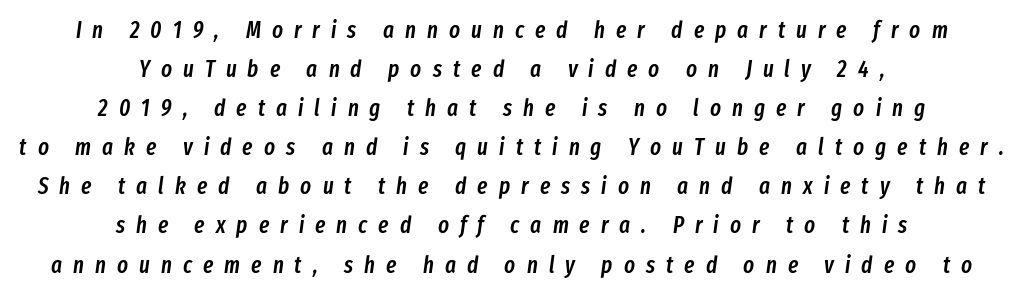
The image shows 23 px text type, italic (leaning right); set centered, normal line spacing (1.7x), unusually wide letter spacing (+0.48 em), not underlined.
